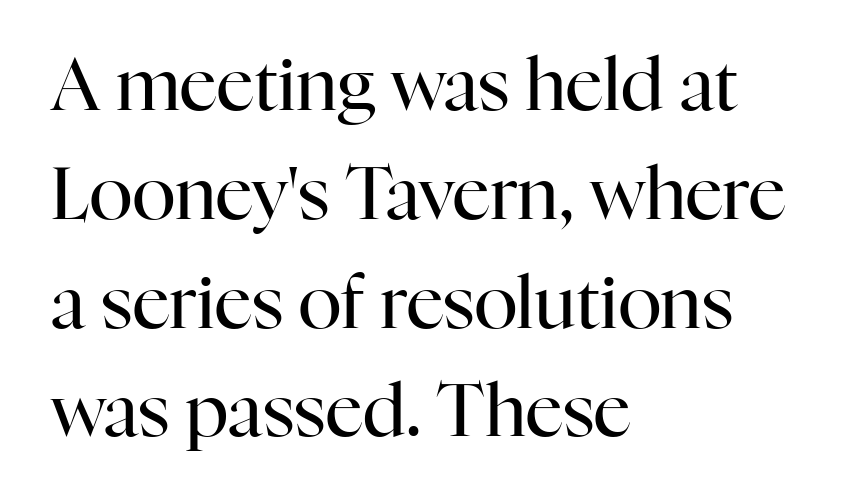
Q: Is the text bold? A: No.
Q: Is the text italic (slanted)? A: No, it is upright.
Q: Is the typeface a serif or a sans-serif typeface? A: Serif.
Q: Is the text underlined? A: No.
Q: How is the paragraph aligned? A: Left-aligned.
Q: Is the spacing between letters normal or unusually wide? A: Normal.
Q: Is the spacing between lines tight, normal or loose? A: Normal.
Q: Width (condensed, normal, or wide)? A: Normal.
Q: Stroke contrast? A: High.
Q: x-height? A: Medium.
Q: Monospaced? A: No.
